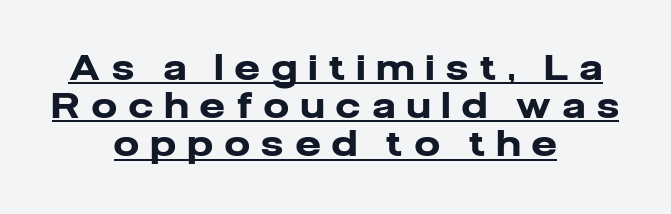
These lines are rendered in a variable-pitch font. Honestly, the rows look squashed on top of each other. These lines have a slow, spaced-out rhythm from letter to letter. The string is rendered with underlining switched on. On the weight axis this lands at bold, roughly 700.
